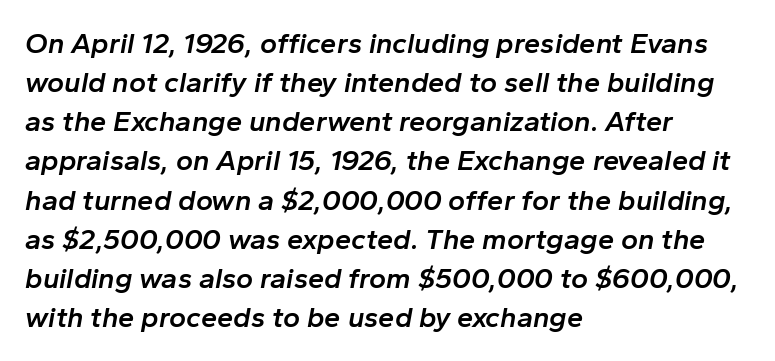
Weight: semibold (demi). This rendering uses left alignment, leaving the right contour irregular. The face used here is proportionally spaced, like ordinary book or web type. Decoration check: the copy has no underline.
